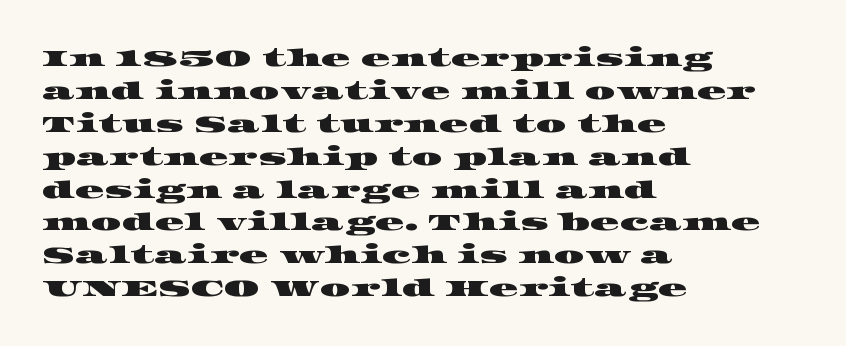
The image shows 24 px text type; set left-aligned, normal line spacing (1.37x), normal letter spacing, not underlined.
